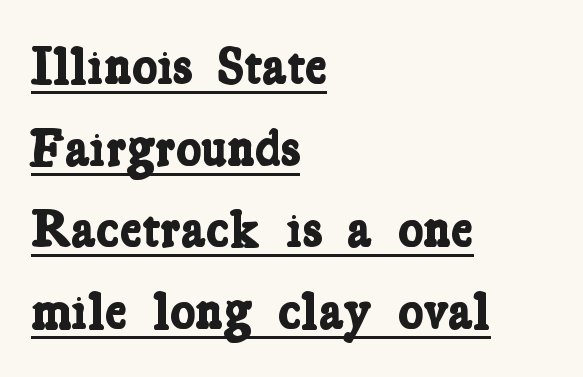
The image shows 53 px bold, condensed serif type; set left-aligned, normal line spacing (1.54x), normal letter spacing, underlined; low stroke contrast and a medium x-height.
